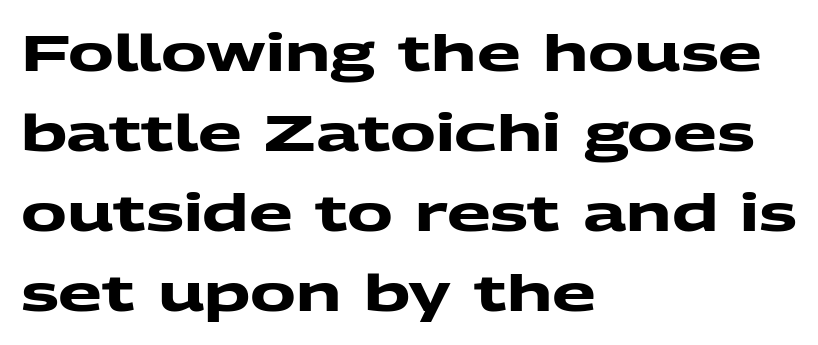
Q: Is the text bold? A: Yes.
Q: Is the typeface a serif or a sans-serif typeface? A: Sans-serif.
Q: Is the text underlined? A: No.
Q: How is the paragraph aligned? A: Left-aligned.
Q: Is the spacing between letters normal or unusually wide? A: Normal.
Q: Is the spacing between lines tight, normal or loose? A: Normal.
Q: Width (condensed, normal, or wide)? A: Wide.
Q: Stroke contrast? A: Medium.
Q: x-height? A: Medium.
Q: Monospaced? A: No.
